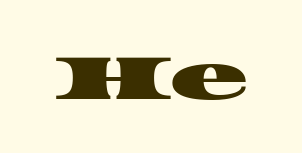
The image shows 66 px wide serif type; set normal letter spacing, not underlined; high stroke contrast and a large x-height.
